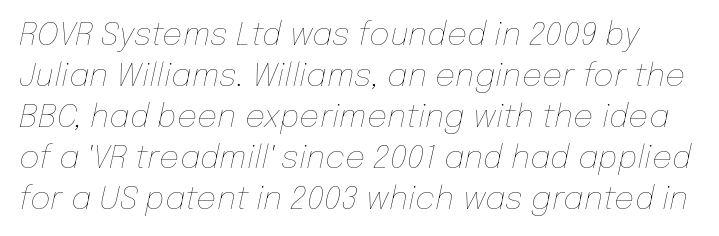
{"italic": "yes", "lean": "right", "slant_degrees": 12, "bold": "no", "weight": "thin", "width": "normal", "stroke_contrast": "low", "x_height": "medium", "monospaced": "no", "underline": "no", "line_spacing": "normal", "line_spacing_ratio": 1.28, "letter_spacing": "normal", "letter_spacing_em": 0.0, "glyph_px": 32}
